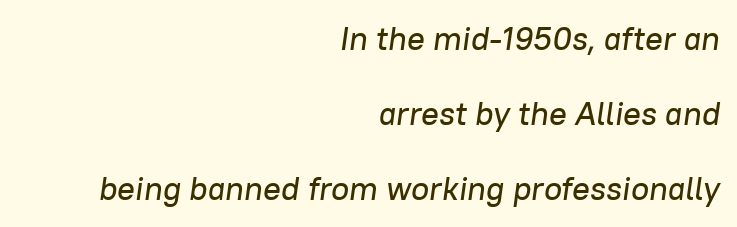
Does the leading feel generous? Absolutely, it's lavish. Plain, unruled lines of type. Every character sits at an angle, as italics do. Here the designer chose a conventional face with non-uniform glyph widths. No extra tracking has been applied to these lines.
